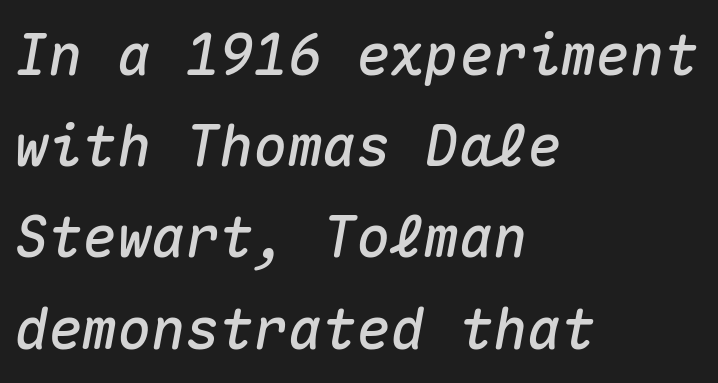
{"italic": "yes", "lean": "right", "slant_degrees": 10, "width": "normal", "stroke_contrast": "medium", "x_height": "medium", "monospaced": "yes", "underline": "no", "align": "left", "line_spacing": "normal", "line_spacing_ratio": 1.6, "letter_spacing": "normal", "letter_spacing_em": 0.0, "glyph_px": 57}
